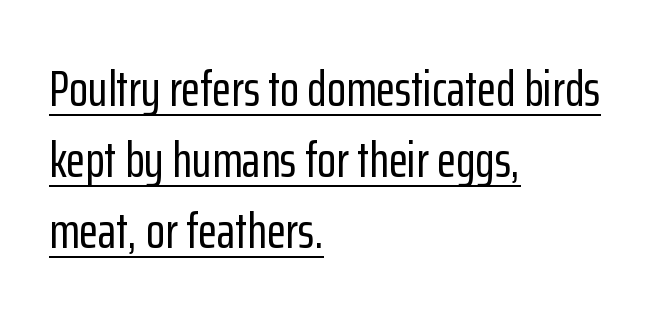
Each new line begins a customary step beneath the previous one. No italicization has been applied; the sample stays upright. Is this a fixed-width face? No — the glyphs have proportional, varying widths. This rendering employs a face without finishing strokes, i.e., a sans-serif.
